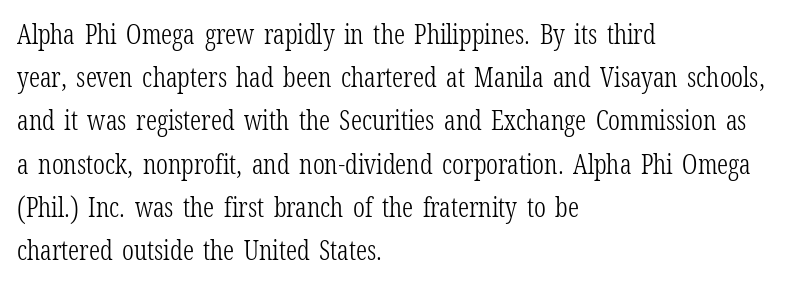
Q: Is the text bold? A: No.
Q: Is the text italic (slanted)? A: No, it is upright.
Q: Is the text underlined? A: No.
Q: How is the paragraph aligned? A: Left-aligned.
Q: Is the spacing between letters normal or unusually wide? A: Normal.
Q: Is the spacing between lines tight, normal or loose? A: Normal.
